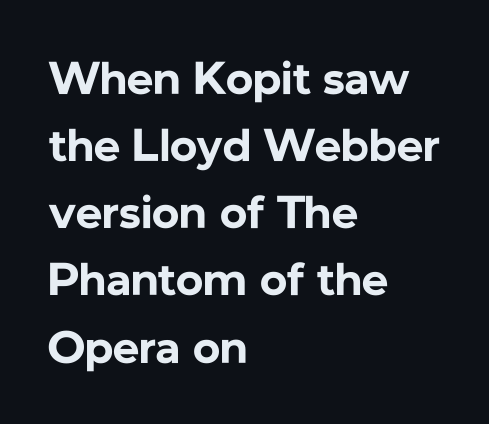
You can tell it's not italic because the verticals are truly vertical. The line-height multiplier appears to be the usual default. The rendering uses natural spacing where letterforms have individual widths. This rendering employs a face without finishing strokes, i.e., a sans-serif. Each glyph is drawn with heavy, bold strokes. Descender tails drop into unmarked territory.
